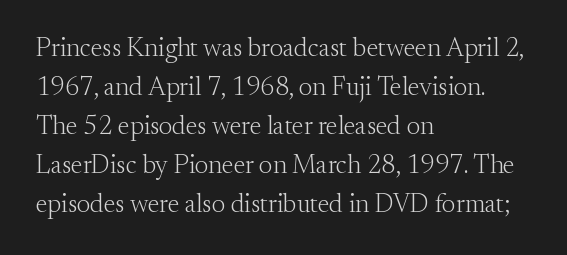
Each new line begins a customary step beneath the previous one. Students, note that the glyphs here touch the page at normal intervals. Letters rest on an invisible, unmarked baseline. Posture: upright roman.
